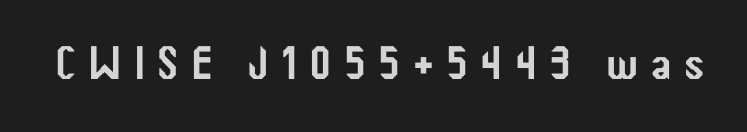
{"serif": "no", "italic": "no", "width": "condensed", "stroke_contrast": "low", "x_height": "medium", "monospaced": "no", "underline": "no", "letter_spacing": "wide", "letter_spacing_em": 0.26, "glyph_px": 47}
